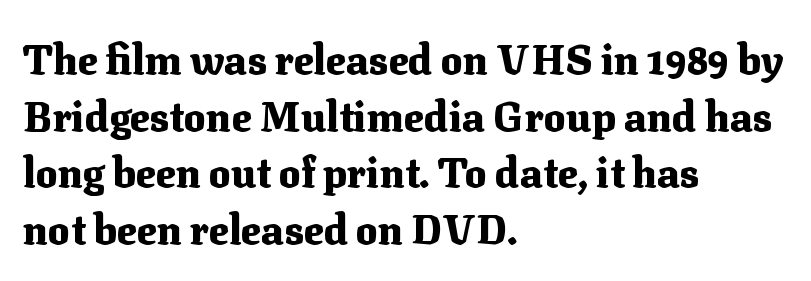
Q: Is the text bold? A: Yes.
Q: Is the text italic (slanted)? A: No, it is upright.
Q: Is the typeface a serif or a sans-serif typeface? A: Serif.
Q: Is the text underlined? A: No.
Q: How is the paragraph aligned? A: Left-aligned.
Q: Is the spacing between letters normal or unusually wide? A: Normal.
Q: Is the spacing between lines tight, normal or loose? A: Normal.
Q: Width (condensed, normal, or wide)? A: Normal.
Q: Stroke contrast? A: Medium.
Q: x-height? A: Medium.
Q: Monospaced? A: No.
